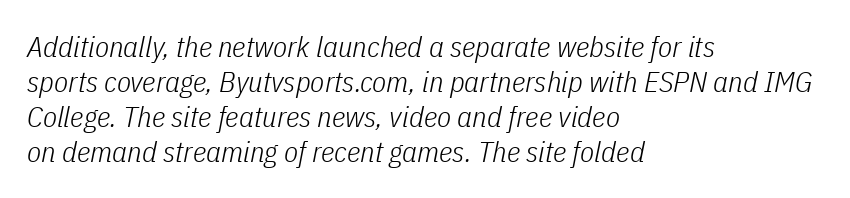
The image shows 29 px light, condensed type, italic (leaning right); set left-aligned, line spacing 1.21x, normal letter spacing, not underlined; low stroke contrast and a medium x-height.
